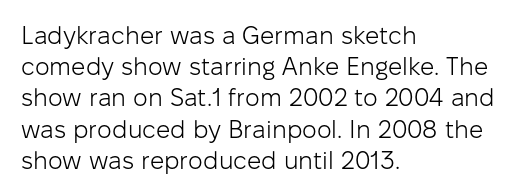
The image shows 25 px text type, upright; set left-aligned, normal line spacing (1.25x), normal letter spacing, not underlined.
